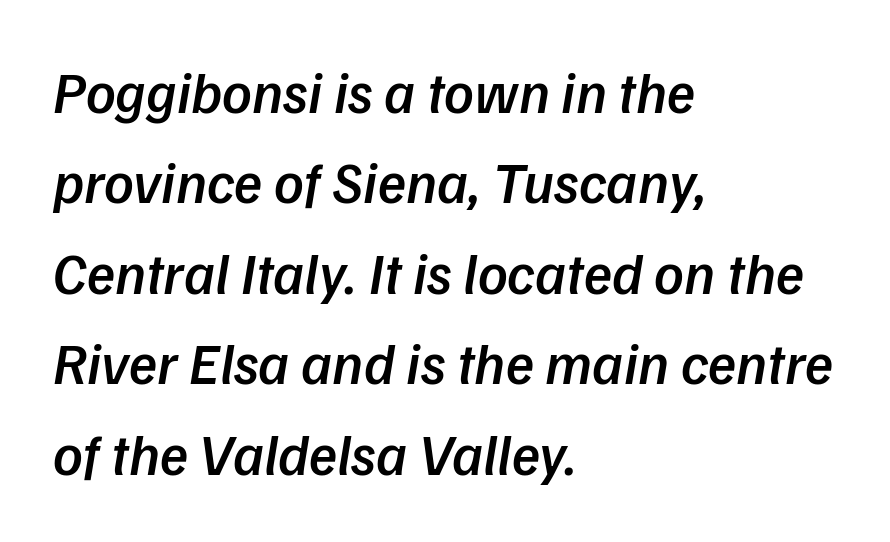
Q: Is the text bold? A: Semi-bold.
Q: Is the text italic (slanted)? A: Yes, it leans right by about 9 degrees.
Q: Is the text underlined? A: No.
Q: How is the paragraph aligned? A: Left-aligned.
Q: Is the spacing between letters normal or unusually wide? A: Normal.
Q: Is the spacing between lines tight, normal or loose? A: Normal.
Q: Width (condensed, normal, or wide)? A: Normal.
Q: Stroke contrast? A: Low.
Q: x-height? A: Medium.
Q: Monospaced? A: No.
